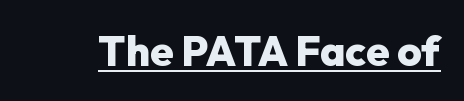
The image shows 42 px heavy sans-serif type, upright; set normal letter spacing, underlined; low stroke contrast and a medium x-height.
